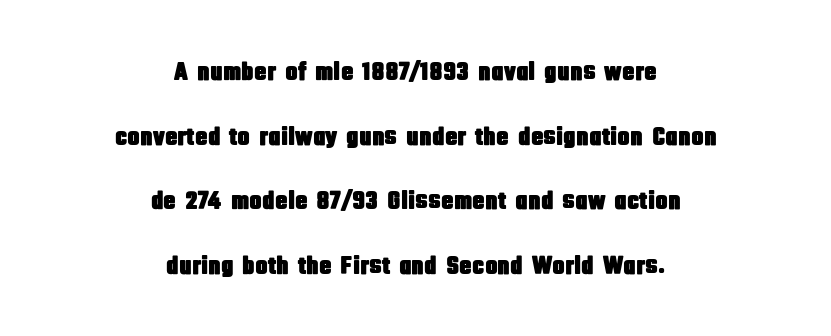
The image shows 26 px text type, upright; set centered, loose line spacing (2.49x), normal letter spacing, not underlined.
